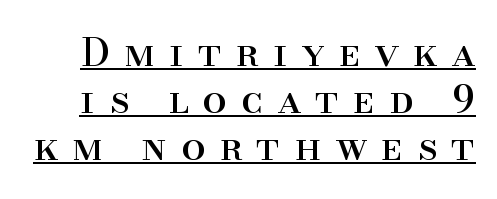
{"serif": "yes", "italic": "no", "width": "normal", "stroke_contrast": "high", "x_height": "small", "monospaced": "no", "underline": "yes", "line_spacing_ratio": 1.21, "letter_spacing": "wide", "letter_spacing_em": 0.37, "glyph_px": 39}
